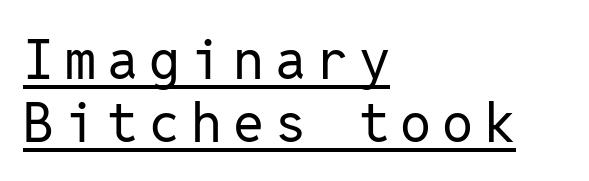
You can tell it's not italic because the verticals are truly vertical. Baseline-to-baseline distance is barely more than the letter height. Characters follow at a spacing far wider than the type designer built in. A typographer would call this underscored text.
